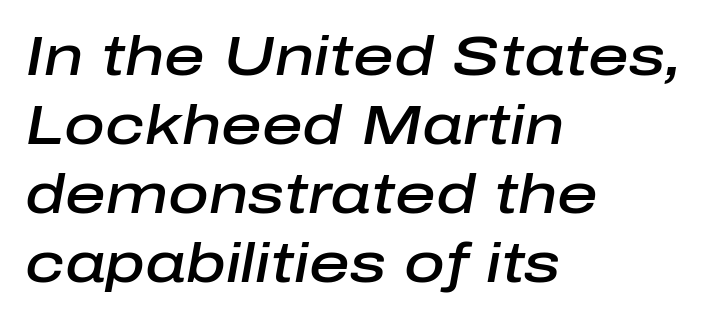
{"italic": "yes", "lean": "right", "slant_degrees": 10, "bold": "semi", "weight": "semibold", "width": "normal", "stroke_contrast": "low", "x_height": "medium", "monospaced": "no", "underline": "no", "align": "left", "line_spacing_ratio": 1.23, "letter_spacing": "normal", "letter_spacing_em": 0.0, "glyph_px": 56}
